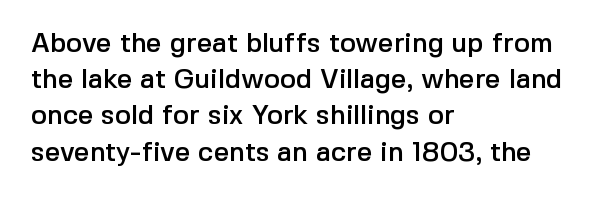
A normal amount of white space separates one row of letters from the next. Rendered with straight, roman letterforms. Rule under the text: the space is simply empty. Glyph-to-glyph distance matches everyday printed text. Horizontal alignment here is leftward, the default for most running prose.
